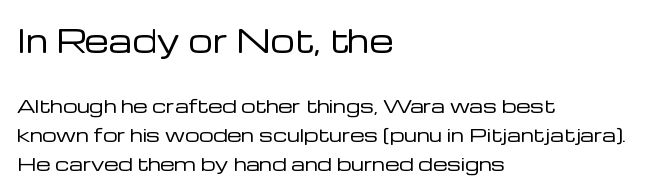
There is no visible air inserted between adjacent glyphs. Line spacing here is normal. Is this a fixed-width face? No — the glyphs have proportional, varying widths. Italic: no, the glyphs are upright roman. The characters display no serif detailing; their extremities are plain.
